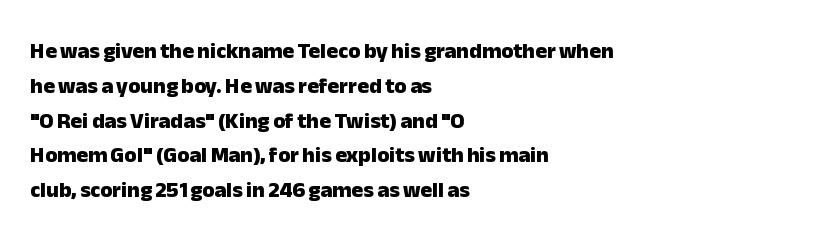
The image shows 22 px bold type, upright; set left-aligned, normal line spacing (1.58x), normal letter spacing, not underlined.
